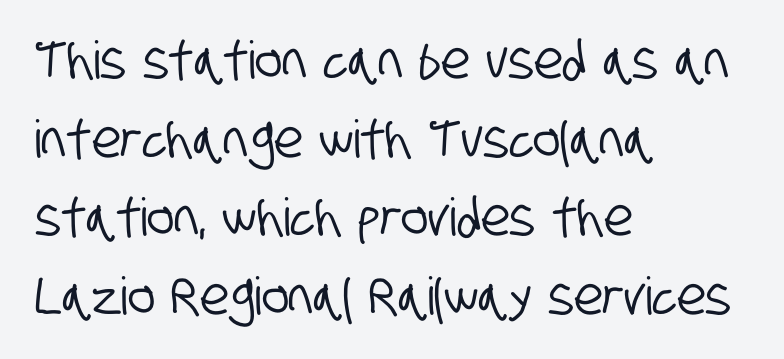
{"serif": "no", "width": "condensed", "stroke_contrast": "low", "x_height": "large", "monospaced": "no", "underline": "no", "align": "left", "line_spacing": "normal", "line_spacing_ratio": 1.51, "letter_spacing": "normal", "letter_spacing_em": 0.0, "glyph_px": 52}
